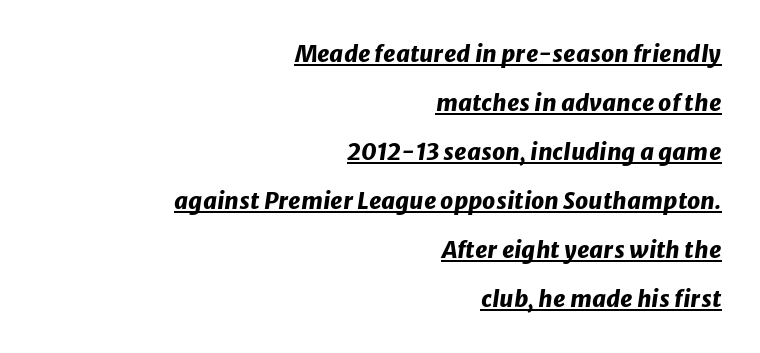
Look at the tracking — it's just the regular setting, nothing added. Regarding leading, the lines here are spaced well apart. This is heavy type, rendered in bold. The typesetter chose a ragged-left arrangement here. The rendering uses the underline text-decoration. Italic: yes, the glyphs are oblique.
